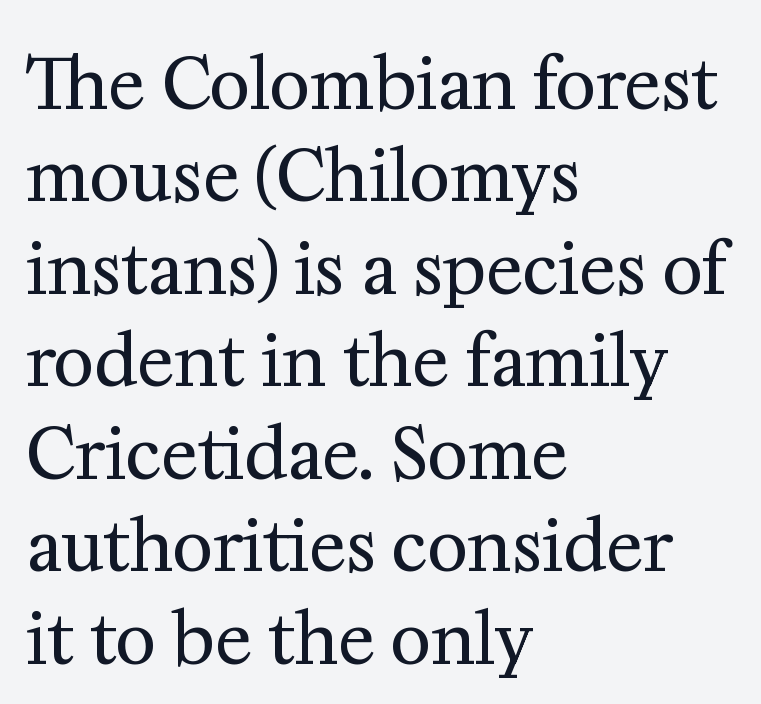
{"serif": "yes", "italic": "no", "bold": "no", "weight": "regular", "width": "normal", "stroke_contrast": "medium", "x_height": "medium", "monospaced": "no", "underline": "no", "align": "left", "line_spacing": "normal", "line_spacing_ratio": 1.34, "letter_spacing": "normal", "letter_spacing_em": 0.0, "glyph_px": 69}
